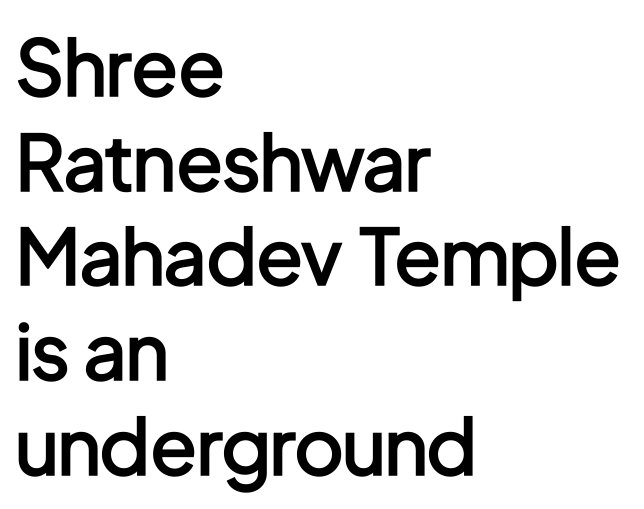
{"serif": "no", "italic": "no", "bold": "semi", "weight": "semibold", "width": "condensed", "stroke_contrast": "low", "x_height": "medium", "monospaced": "no", "underline": "no", "align": "left", "line_spacing_ratio": 1.23, "letter_spacing": "normal", "letter_spacing_em": 0.0, "glyph_px": 77}
